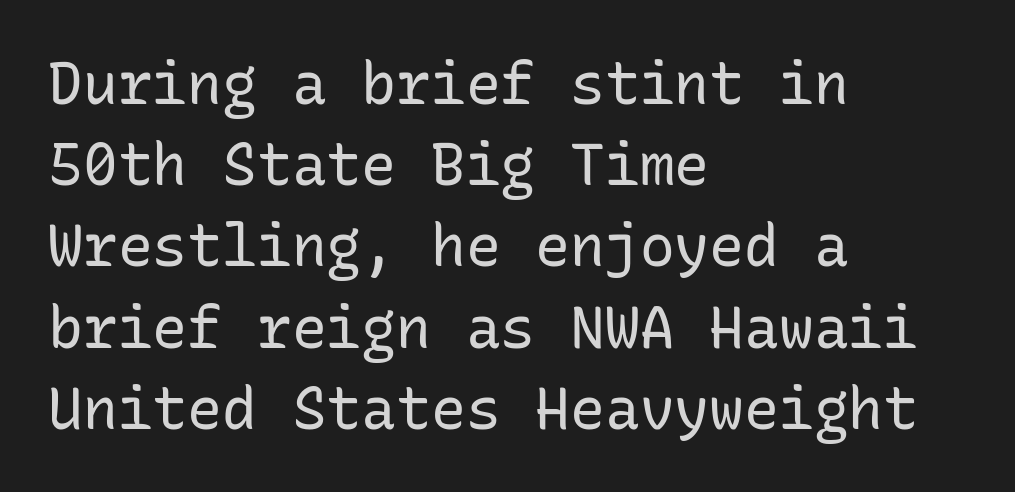
Grotesque or geometric, the face here clearly has no serifs. Compared with typical body copy, the letter spacing here is the same. The typeface has the unassuming heft of standard copy or less. Do the characters align in a grid? Yes, the font is monospaced. The string is rendered with underlining switched off.
